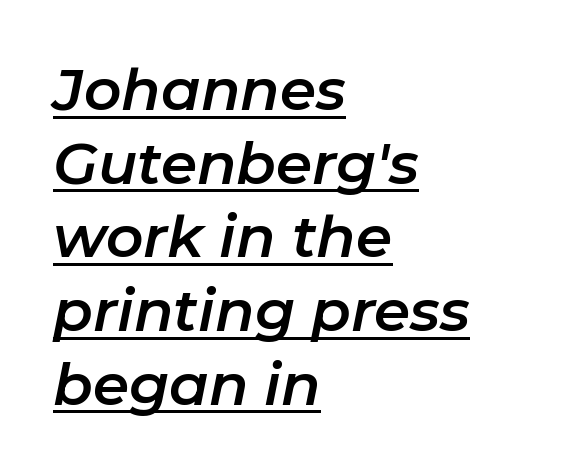
Italic? Definitely — the glyphs are oblique. You could not count columns in this text — the font is proportionally spaced. Each line of the rendering has a horizontal stroke beneath the glyphs. The letterforms sit shoulder to shoulder at normal distance.
